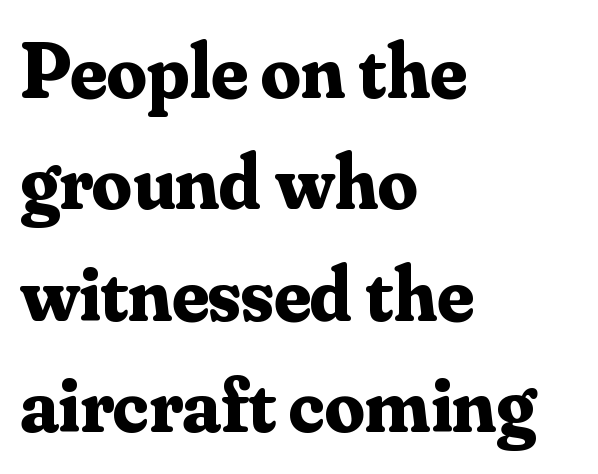
{"serif": "yes", "italic": "no", "bold": "yes", "weight": "bold", "width": "normal", "stroke_contrast": "medium", "x_height": "small", "monospaced": "no", "underline": "no", "align": "left", "line_spacing": "normal", "line_spacing_ratio": 1.41, "letter_spacing": "normal", "letter_spacing_em": 0.0, "glyph_px": 79}
